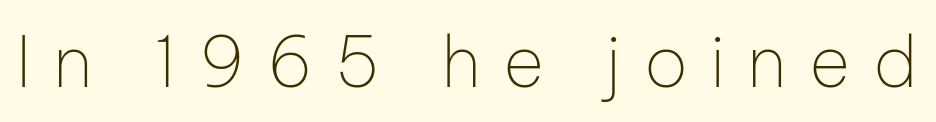
Q: Is the text bold? A: No.
Q: Is the text italic (slanted)? A: No, it is upright.
Q: Is the typeface a serif or a sans-serif typeface? A: Sans-serif.
Q: Is the text underlined? A: No.
Q: Is the spacing between letters normal or unusually wide? A: Unusually wide.
Q: Width (condensed, normal, or wide)? A: Normal.
Q: Stroke contrast? A: Low.
Q: x-height? A: Medium.
Q: Monospaced? A: No.
